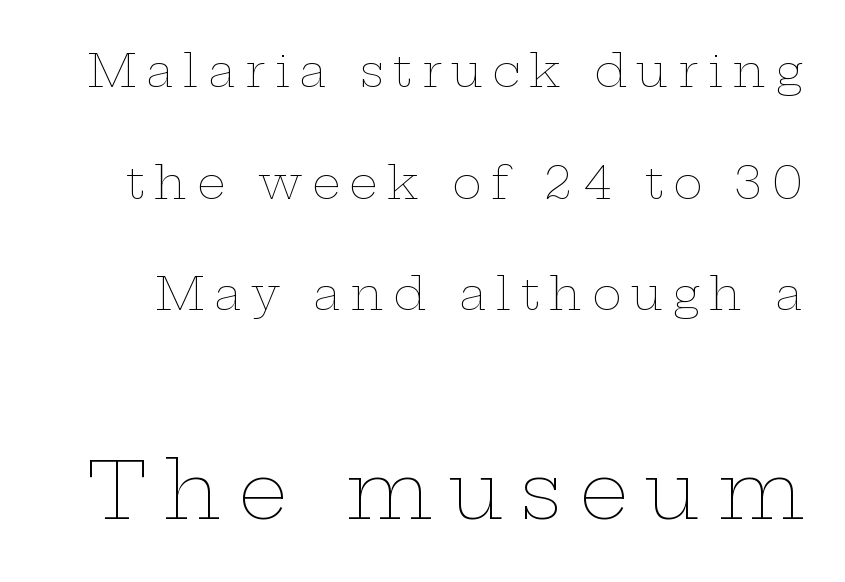
Q: Is the text bold? A: No.
Q: Is the text italic (slanted)? A: No, it is upright.
Q: Is the text underlined? A: No.
Q: Is the spacing between letters normal or unusually wide? A: Unusually wide.
Q: Is the spacing between lines tight, normal or loose? A: Loose.
Q: Which block of text is set in a larger size, the first (top) or the second (bottom)? A: The second (bottom) one.
Q: Width (condensed, normal, or wide)? A: Wide.
Q: Stroke contrast? A: Low.
Q: x-height? A: Medium.
Q: Monospaced? A: No.
